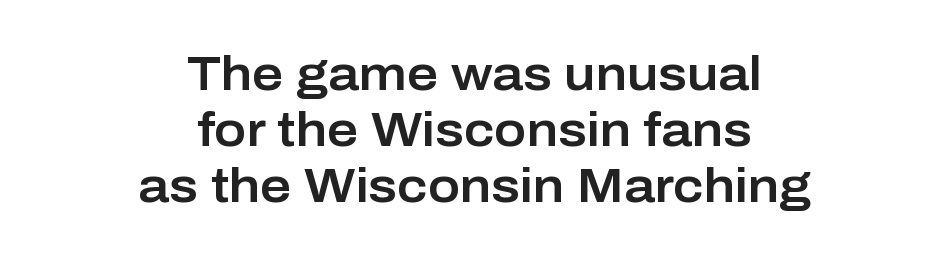
{"serif": "no", "italic": "no", "width": "normal", "stroke_contrast": "low", "x_height": "medium", "monospaced": "no", "underline": "no", "align": "center", "line_spacing_ratio": 1.17, "letter_spacing": "normal", "letter_spacing_em": 0.0, "glyph_px": 48}
